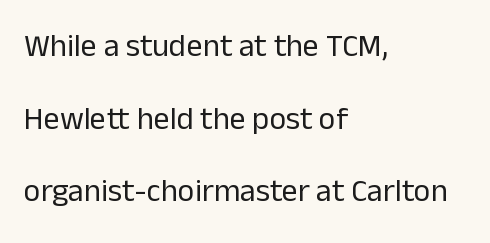
All the whitespace from short lines collects on the right. Standard letterfit; no display-style spreading of the glyphs. This is not heavy type; no bold has been used. Does the type have serifs? No, each stem ends abruptly.
